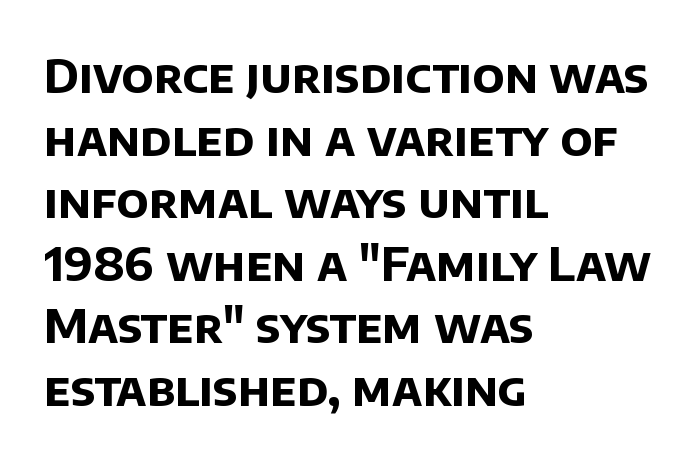
{"serif": "no", "bold": "yes", "weight": "bold", "width": "normal", "stroke_contrast": "low", "x_height": "large", "monospaced": "no", "underline": "no", "align": "left", "line_spacing": "normal", "line_spacing_ratio": 1.33, "letter_spacing": "normal", "letter_spacing_em": 0.0, "glyph_px": 47}
